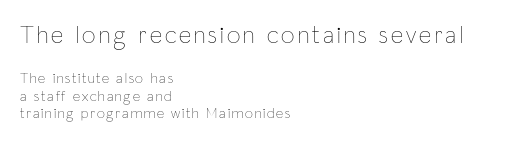
The initial chunk of copy outweighs the following chunk in type size. Check under the words: just untouched page. The typography opts for an upright posture over an oblique one. The font is comparable to plain body text, perhaps lighter. The block of text has a typical density, with ordinary space between rows. Leftover space on each line is placed entirely after the last word.
